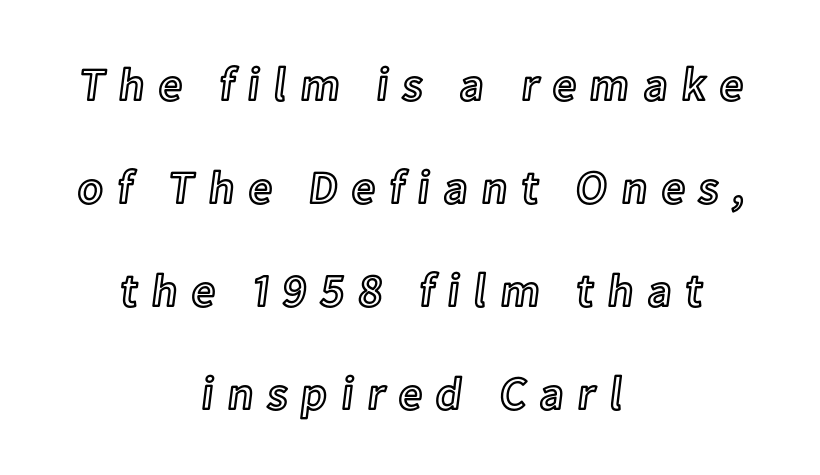
These lines are centered, leaving both edges ragged. One glance says open: line gaps are wider than usual. Check the space under the baseline: it is left empty. Each letter keeps its own natural width here, so spacing adapts to shape. The line texture is sparse and dotted thanks to wide tracking.
